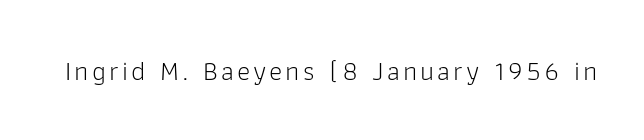
The image shows 28 px light sans-serif type, upright; set not underlined; low stroke contrast and a medium x-height.
